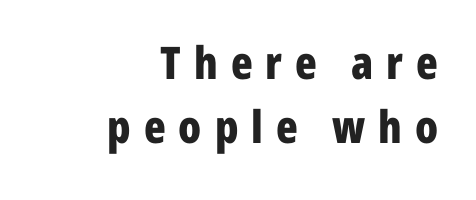
The image shows 45 px bold, condensed sans-serif type, upright; set right-aligned, normal line spacing (1.42x), unusually wide letter spacing (+0.29 em), not underlined; low stroke contrast and a medium x-height.
